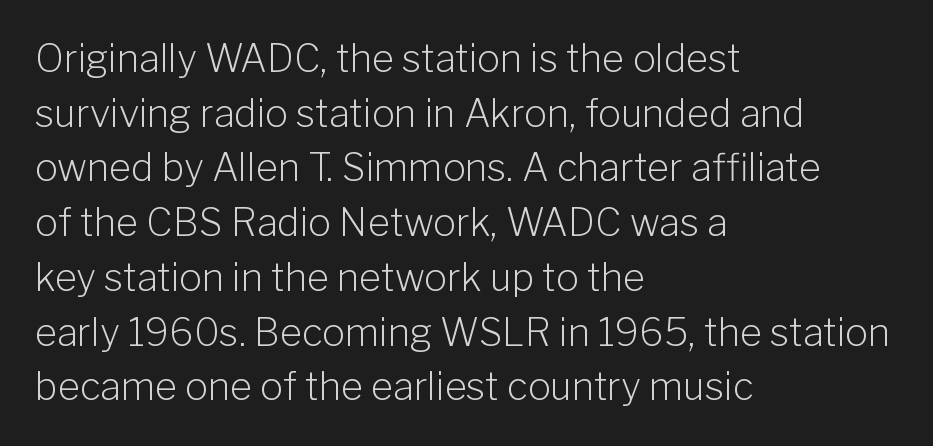
The image shows 38 px light sans-serif type, upright; set left-aligned, normal line spacing (1.44x), normal letter spacing, not underlined; low stroke contrast and a medium x-height.
